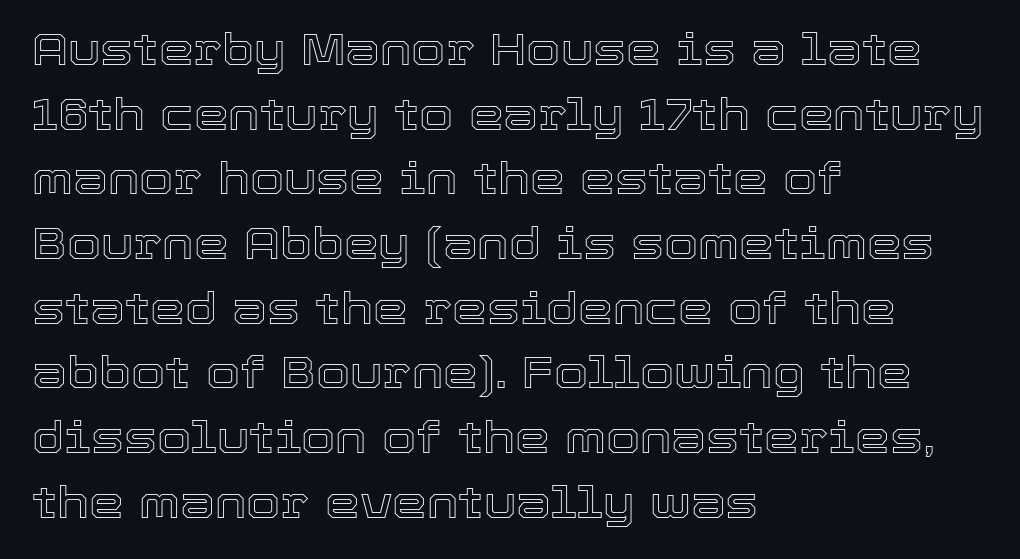
Words float on clear page, feet unadorned. You can tell it's not italic because the verticals are truly vertical. The rows are spaced the way most documents space them. Note the varied advance widths — an 'i' is clearly narrower than an 'm'.
